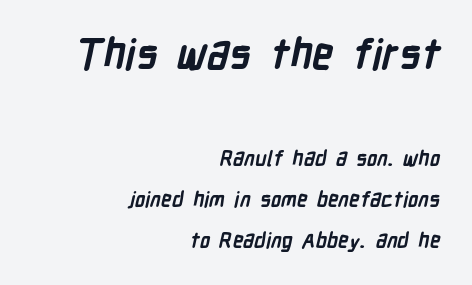
Tracking value appears to be zero — textbook default spacing. Type style note: lacks serifs. Note: larger setting up top, smaller setting below. You'd pick this weight for a headline — it's a proper bold.
